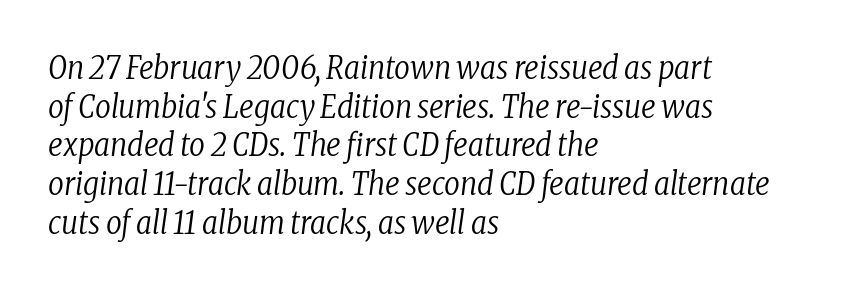
The image shows 31 px regular-weight, condensed serif type, italic (leaning right); set left-aligned, normal line spacing (1.25x), normal letter spacing, not underlined; low stroke contrast and a medium x-height.
